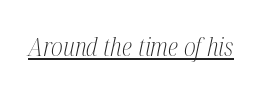
What stands out about the letter spacing? Nothing — it is the standard amount. Slant detected: the letters are inclined. Does a line run under the words? Yes, clearly. Each stroke keeps to a modest, everyday thickness or less.
